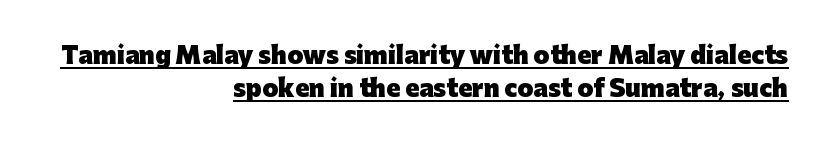
Unlike italic type, these characters show no tilt at all. The face used here appears with an underline applied. Summary of vertical rhythm: regular, with standard interline spacing. Short and long lines alike share a common ending point at right.
